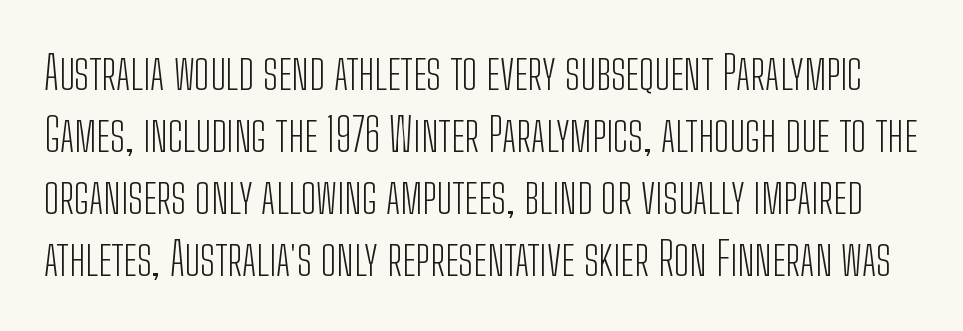
The image shows 46 px light, condensed sans-serif type, upright; set normal line spacing (1.35x), normal letter spacing, not underlined; low stroke contrast and a medium x-height.
